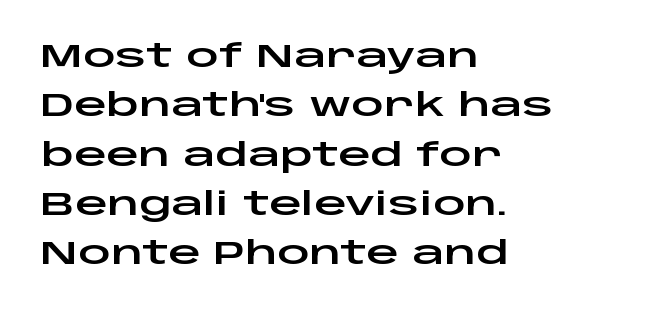
Q: Is the text italic (slanted)? A: No, it is upright.
Q: Is the typeface a serif or a sans-serif typeface? A: Sans-serif.
Q: Is the text underlined? A: No.
Q: How is the paragraph aligned? A: Left-aligned.
Q: Is the spacing between letters normal or unusually wide? A: Normal.
Q: Is the spacing between lines tight, normal or loose? A: Normal.
Q: Width (condensed, normal, or wide)? A: Wide.
Q: Stroke contrast? A: Low.
Q: x-height? A: Large.
Q: Monospaced? A: No.
